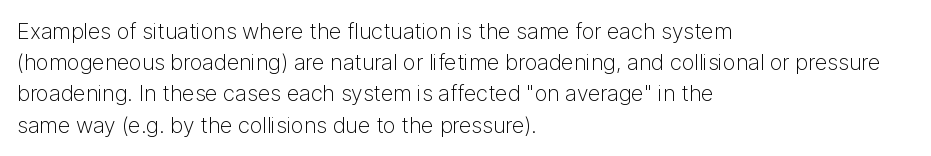
Every row of glyphs begins at an identical x-position on the left. The typesetting does not lean heavy: it is not bold. One glance says typical: line gaps are just what's usual. Underlining? Definitely not there.
